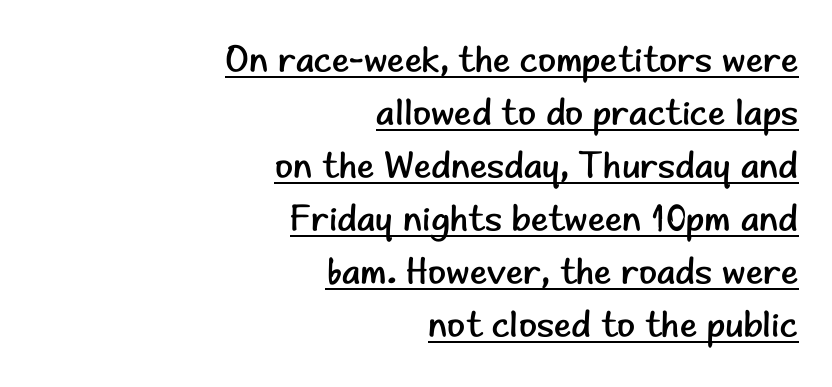
The font is comparable to plain body text, perhaps lighter. Line endings align vertically; line beginnings do not. Honestly, the letter spacing is just normal — you wouldn't notice it. Unlike italic type, these characters show no tilt at all.
